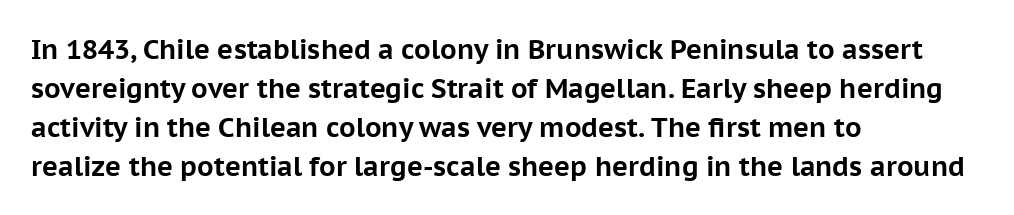
The image shows 27 px bold type, upright; set left-aligned, normal line spacing (1.44x), normal letter spacing, not underlined.
